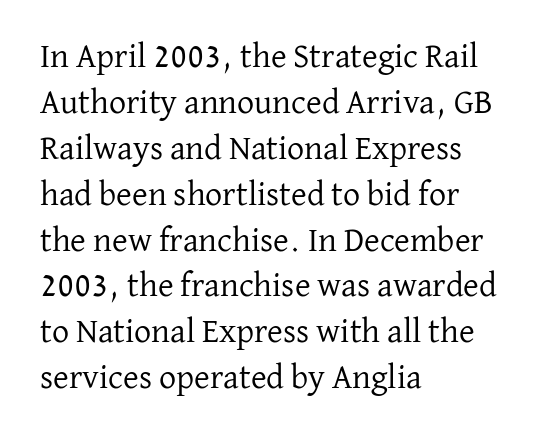
Vertical strokes here are truly vertical. This block has exactly the height ordinary leading produces. Does the type have serifs? Yes, each stem ends in a small foot. Varying glyph widths throughout — classic text-font behaviour. These lines are set flush left with a ragged right edge.
